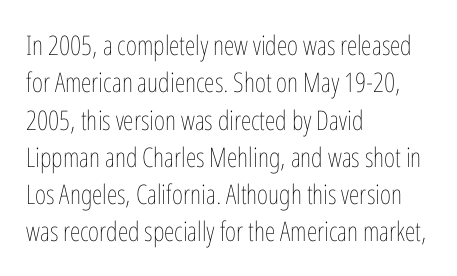
The image shows 27 px text type, upright; set left-aligned, normal line spacing (1.38x), normal letter spacing, not underlined.
